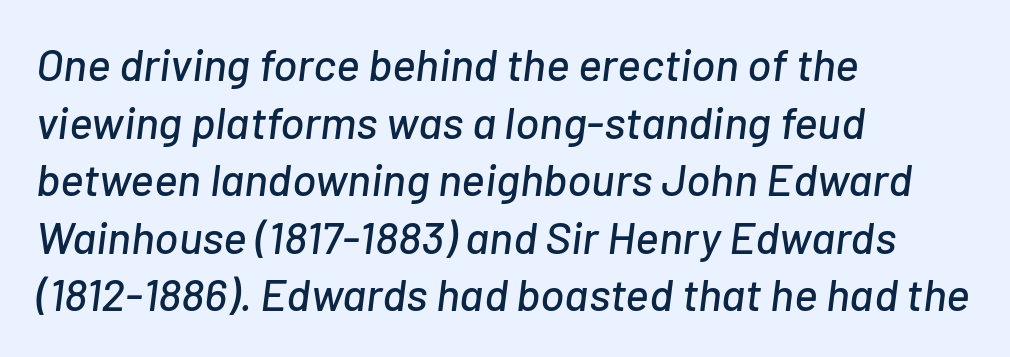
The image shows 45 px text type, italic (leaning right); set left-aligned, normal line spacing (1.28x), normal letter spacing, not underlined; low stroke contrast and a medium x-height.
